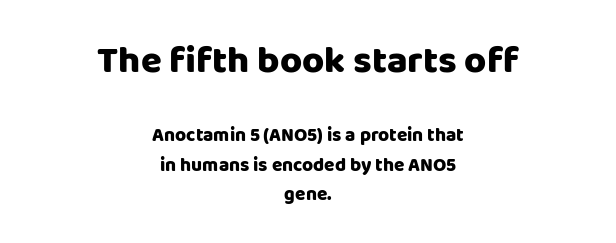
Q: Is the text bold? A: Yes.
Q: Is the text italic (slanted)? A: No, it is upright.
Q: Is the typeface a serif or a sans-serif typeface? A: Sans-serif.
Q: Is the text underlined? A: No.
Q: How is the paragraph aligned? A: Centered.
Q: Is the spacing between letters normal or unusually wide? A: Normal.
Q: Is the spacing between lines tight, normal or loose? A: Normal.
Q: Which block of text is set in a larger size, the first (top) or the second (bottom)? A: The first (top) one.
Q: Width (condensed, normal, or wide)? A: Normal.
Q: Stroke contrast? A: Low.
Q: x-height? A: Large.
Q: Monospaced? A: No.
